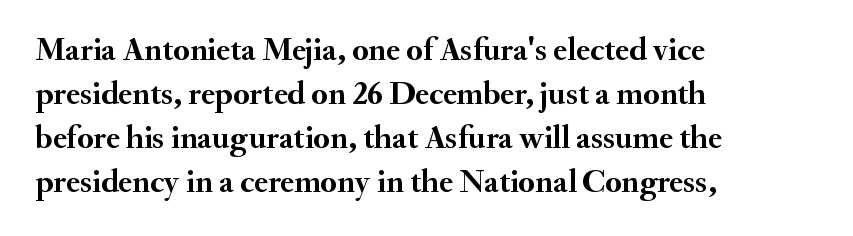
Q: Is the text bold? A: Yes.
Q: Is the text italic (slanted)? A: No, it is upright.
Q: Is the typeface a serif or a sans-serif typeface? A: Serif.
Q: Is the text underlined? A: No.
Q: How is the paragraph aligned? A: Left-aligned.
Q: Is the spacing between letters normal or unusually wide? A: Normal.
Q: Is the spacing between lines tight, normal or loose? A: Normal.
Q: Width (condensed, normal, or wide)? A: Normal.
Q: Stroke contrast? A: Medium.
Q: x-height? A: Small.
Q: Monospaced? A: No.
